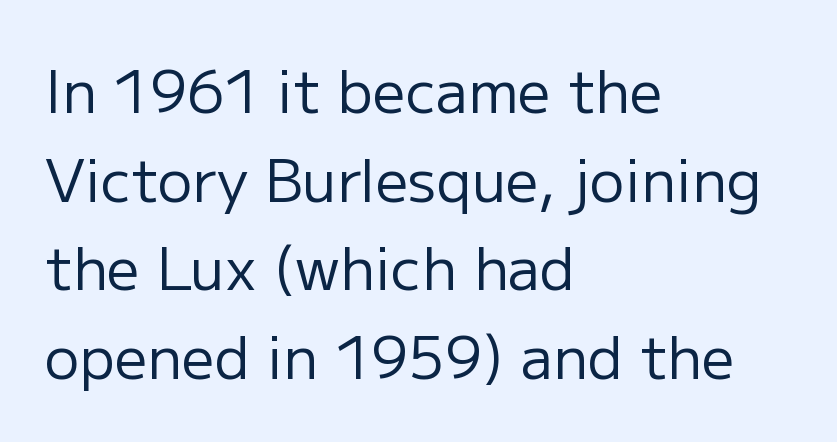
The image shows 58 px regular-weight sans-serif type, upright; set left-aligned, normal line spacing (1.53x), normal letter spacing, not underlined; low stroke contrast and a medium x-height.
